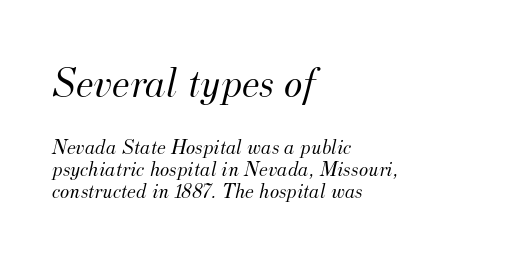
Q: Is the text bold? A: No.
Q: Is the text italic (slanted)? A: Yes, it leans right by about 12 degrees.
Q: Is the typeface a serif or a sans-serif typeface? A: Serif.
Q: Is the text underlined? A: No.
Q: How is the paragraph aligned? A: Left-aligned.
Q: Is the spacing between letters normal or unusually wide? A: Normal.
Q: Is the spacing between lines tight, normal or loose? A: Tight.
Q: Which block of text is set in a larger size, the first (top) or the second (bottom)? A: The first (top) one.
Q: Width (condensed, normal, or wide)? A: Normal.
Q: Stroke contrast? A: Medium.
Q: x-height? A: Small.
Q: Monospaced? A: No.
